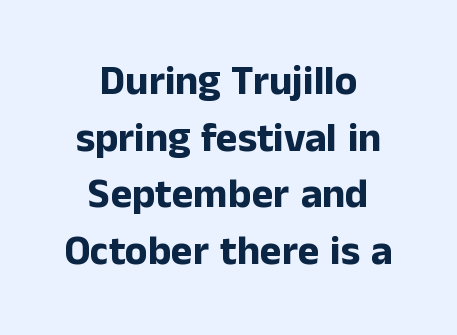
Style check: upright. Emphasis by weight is at full strength: bold. You could call the tracking neutral — neither tight nor loose. The rag falls on both sides of this text block equally. The specimen omits any rule beneath the text block's lines. The space between consecutive lines is moderate.
